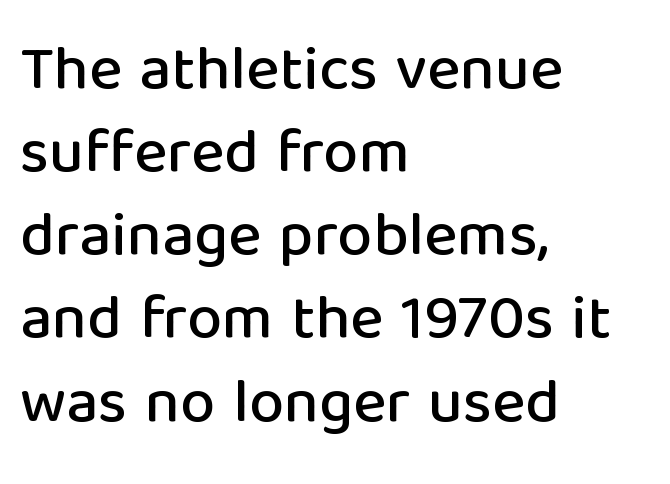
Q: Is the text italic (slanted)? A: No, it is upright.
Q: Is the typeface a serif or a sans-serif typeface? A: Sans-serif.
Q: Is the text underlined? A: No.
Q: How is the paragraph aligned? A: Left-aligned.
Q: Is the spacing between letters normal or unusually wide? A: Normal.
Q: Is the spacing between lines tight, normal or loose? A: Normal.
Q: Width (condensed, normal, or wide)? A: Normal.
Q: Stroke contrast? A: Low.
Q: x-height? A: Medium.
Q: Monospaced? A: No.
